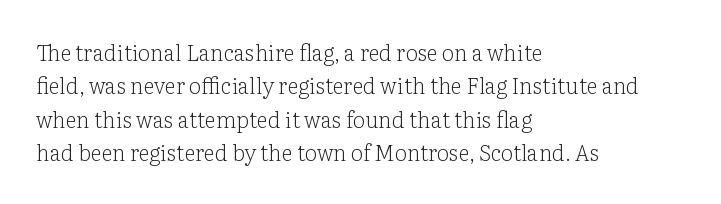
{"italic": "no", "bold": "no", "underline": "no", "align": "left", "line_spacing": "normal", "line_spacing_ratio": 1.52, "letter_spacing": "normal", "letter_spacing_em": 0.0, "glyph_px": 22}
